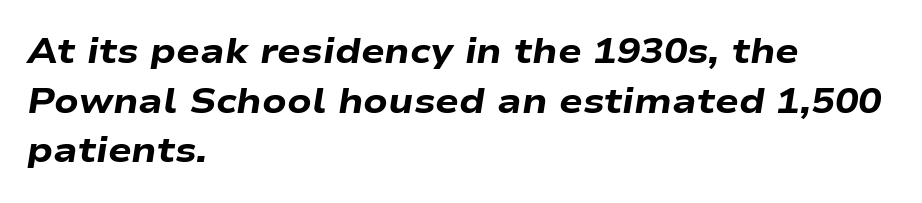
Quick note: italic. Default kerning and tracking; the words read as compact shapes. Reading down the block, your eye returns to a fixed left position each line. Looks like regular typesetting: each glyph gets only the width it needs. The space between consecutive lines is moderate. A bare baseline throughout the passage.
